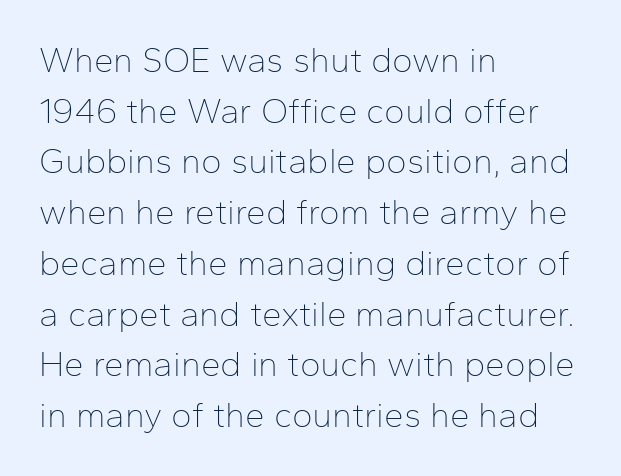
{"serif": "no", "italic": "no", "bold": "no", "weight": "thin", "width": "normal", "stroke_contrast": "low", "x_height": "medium", "monospaced": "no", "underline": "no", "align": "left", "line_spacing": "normal", "line_spacing_ratio": 1.45, "letter_spacing": "normal", "letter_spacing_em": 0.0, "glyph_px": 35}
